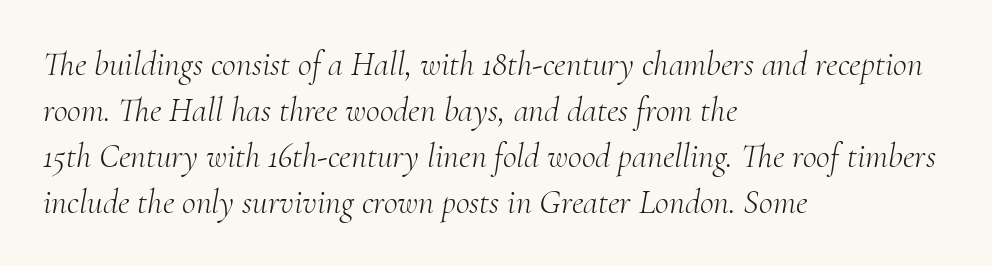
The image shows 34 px light serif type, italic (leaning right); set left-aligned, normal line spacing (1.35x), normal letter spacing, not underlined; medium stroke contrast and a small x-height.
